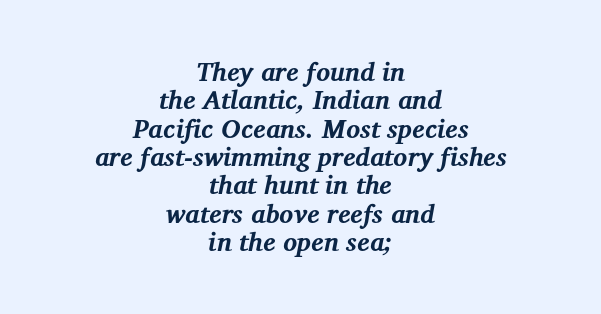
The image shows 26 px bold type, italic (leaning right); set centered, tight line spacing (1.09x), normal letter spacing, not underlined.
